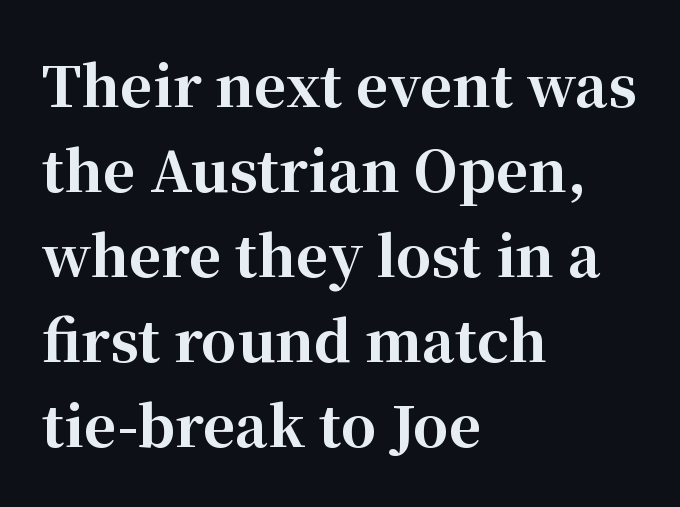
The words here are not underlined. Horizontal bands of white between lines are of average thickness. Posture: straight, roman, zero tilt. Alignment: flush left. Heft: maximum for text — a bold. The horizontal fit of the characters is conventional and even.
